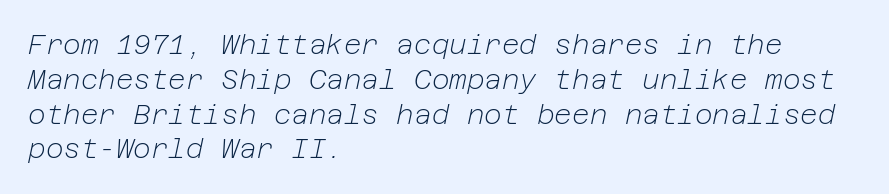
Q: Is the text bold? A: No.
Q: Is the text italic (slanted)? A: Yes, it leans right by about 12 degrees.
Q: Is the text underlined? A: No.
Q: How is the paragraph aligned? A: Left-aligned.
Q: Is the spacing between letters normal or unusually wide? A: Normal.
Q: Is the spacing between lines tight, normal or loose? A: Normal.
